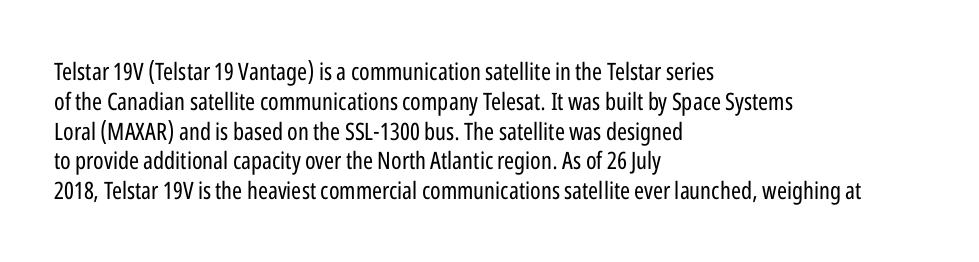
Q: Is the text bold? A: No.
Q: Is the text italic (slanted)? A: No, it is upright.
Q: Is the text underlined? A: No.
Q: How is the paragraph aligned? A: Left-aligned.
Q: Is the spacing between letters normal or unusually wide? A: Normal.
